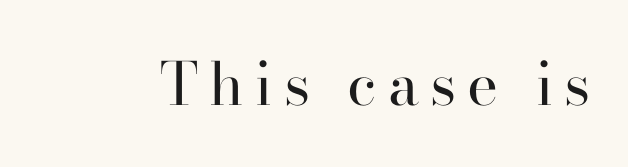
Q: Is the text bold? A: No.
Q: Is the text italic (slanted)? A: No, it is upright.
Q: Is the typeface a serif or a sans-serif typeface? A: Serif.
Q: Is the text underlined? A: No.
Q: Width (condensed, normal, or wide)? A: Normal.
Q: Stroke contrast? A: High.
Q: x-height? A: Small.
Q: Monospaced? A: No.
